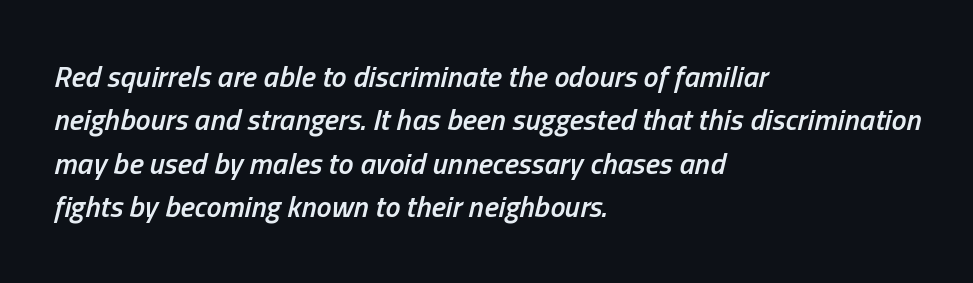
Spacing verdict: proportional, widths tailored to each character. This sample is left-justified, so line endings fall wherever the words run out. Standard letterfit; no display-style spreading of the glyphs. The leading is moderate, giving the passage an even texture.
